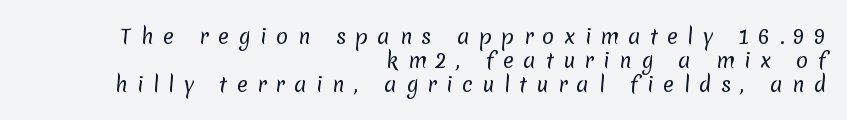
The image shows 20 px text type; set right-aligned, line spacing 1.2x, unusually wide letter spacing (+0.47 em), not underlined.
